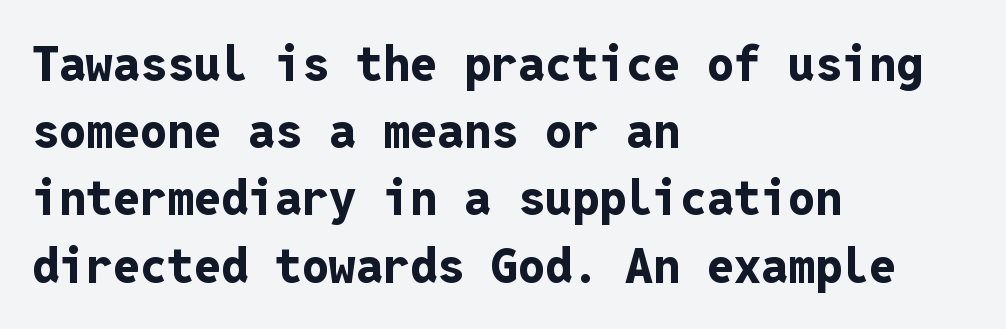
{"serif": "no", "italic": "no", "bold": "yes", "weight": "bold", "width": "normal", "stroke_contrast": "low", "x_height": "medium", "monospaced": "yes", "underline": "no", "align": "left", "line_spacing": "normal", "line_spacing_ratio": 1.4, "letter_spacing": "normal", "letter_spacing_em": 0.0, "glyph_px": 48}
